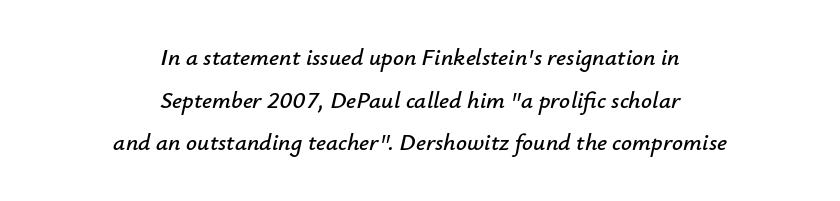
The lettering tilts uniformly, giving the passage an italic look. Horizontal alignment here is central, giving a formal, balanced look. No extra tracking has been applied to these lines. Honestly, there is no underline to notice here at all.
